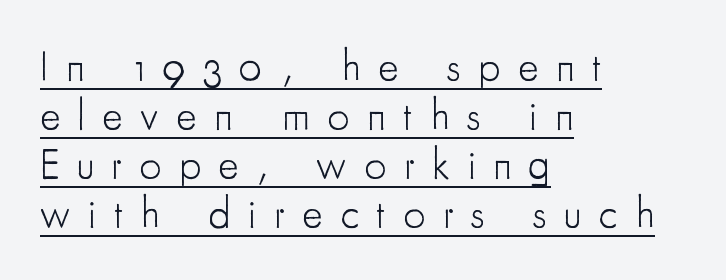
{"serif": "no", "italic": "no", "bold": "no", "weight": "light", "width": "condensed", "stroke_contrast": "low", "x_height": "small", "monospaced": "no", "underline": "yes", "align": "left", "line_spacing": "tight", "line_spacing_ratio": 1.14, "letter_spacing": "wide", "letter_spacing_em": 0.41, "glyph_px": 43}
